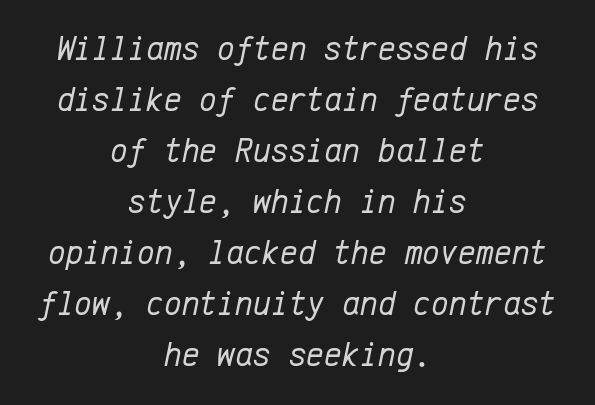
Q: Is the text bold? A: No.
Q: Is the text italic (slanted)? A: Yes, it leans right by about 12 degrees.
Q: Is the text underlined? A: No.
Q: How is the paragraph aligned? A: Centered.
Q: Is the spacing between letters normal or unusually wide? A: Normal.
Q: Is the spacing between lines tight, normal or loose? A: Normal.
Q: Width (condensed, normal, or wide)? A: Normal.
Q: Stroke contrast? A: Low.
Q: x-height? A: Medium.
Q: Monospaced? A: Yes.
